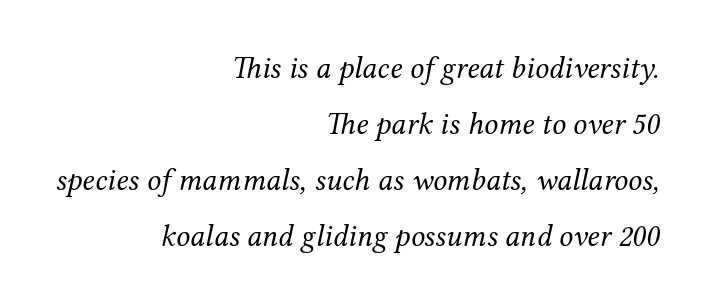
The image shows 31 px regular-weight serif type, italic (leaning right); set right-aligned, line spacing 1.81x, normal letter spacing, not underlined; medium stroke contrast and a medium x-height.
